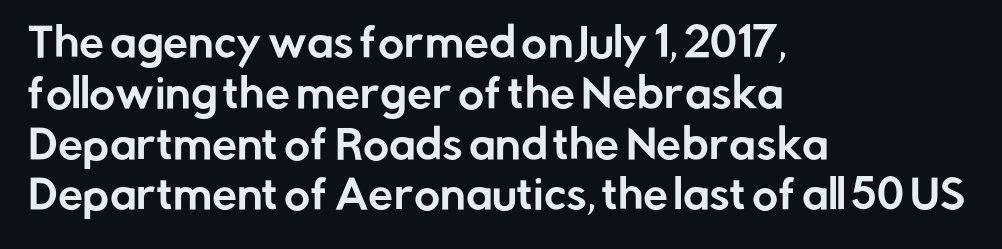
The image shows 40 px sans-serif type, upright; set left-aligned, normal line spacing (1.27x), normal letter spacing, not underlined; low stroke contrast and a medium x-height.
